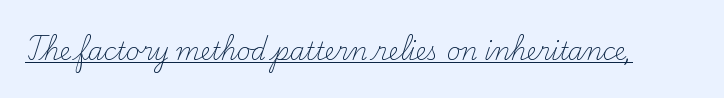
Underlined type. The line texture is even and compact thanks to regular tracking. The strokes carry an ordinary text weight at most.
